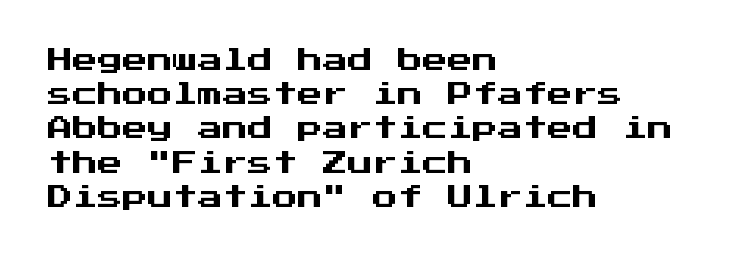
The lettering holds an erect, upright posture throughout. Nobody drew a line under any word here. This rendering uses left alignment, leaving the right contour irregular. Each new line begins a customary step beneath the previous one. Students, note that the glyphs here touch the page at normal intervals.
